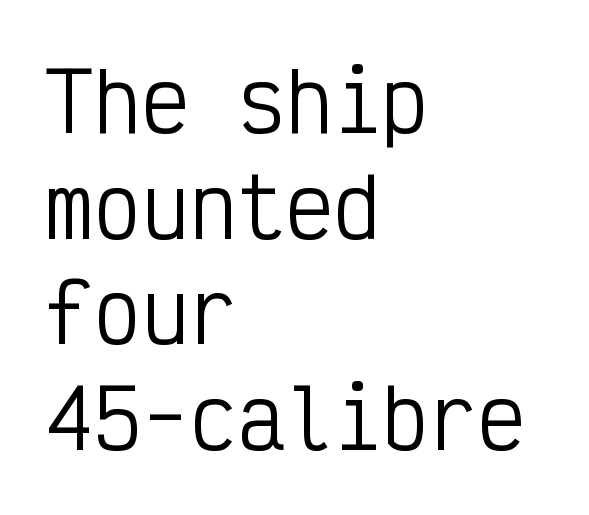
{"serif": "no", "italic": "no", "bold": "no", "weight": "regular", "width": "condensed", "stroke_contrast": "low", "x_height": "medium", "monospaced": "yes", "underline": "no", "align": "left", "line_spacing": "normal", "line_spacing_ratio": 1.32, "letter_spacing": "normal", "letter_spacing_em": 0.0, "glyph_px": 80}
